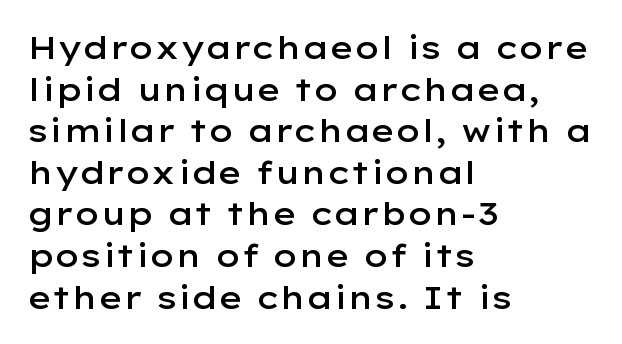
{"serif": "no", "italic": "no", "bold": "semi", "weight": "semibold", "width": "wide", "stroke_contrast": "low", "x_height": "medium", "monospaced": "no", "underline": "no", "align": "left", "line_spacing": "normal", "line_spacing_ratio": 1.3, "letter_spacing": "normal", "letter_spacing_em": 0.0, "glyph_px": 32}
